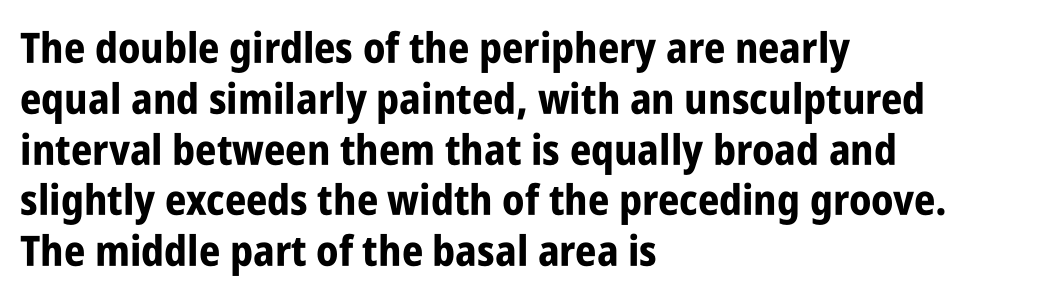
A bare baseline throughout the passage. Notice how the stems are strictly vertical — no italics here. Look at the tracking — it's just the regular setting, nothing added. Font category for this specimen: sans-serif.
